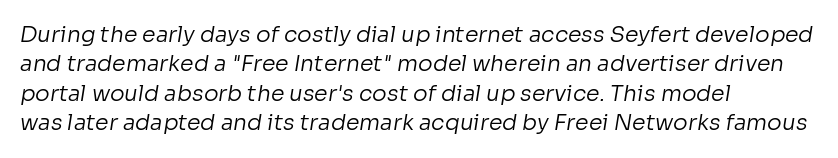
The rendering uses a moderate line-height, typical for paragraphs. Nothing heavy about these letters — not bold at all. In CSS terms this would be text-align: left. No extra tracking has been applied to these lines.
